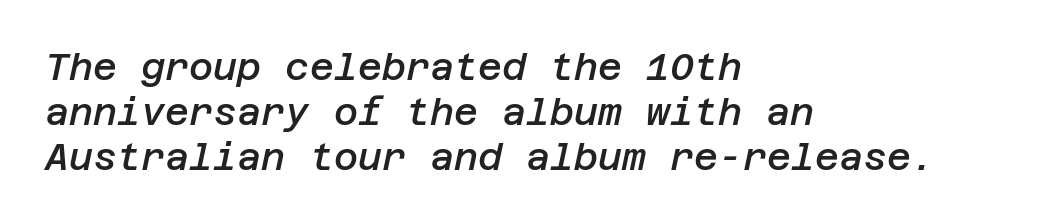
Q: Is the text bold? A: Semi-bold.
Q: Is the text italic (slanted)? A: Yes, it leans right by about 12 degrees.
Q: Is the text underlined? A: No.
Q: How is the paragraph aligned? A: Left-aligned.
Q: Is the spacing between letters normal or unusually wide? A: Normal.
Q: Width (condensed, normal, or wide)? A: Normal.
Q: Stroke contrast? A: Low.
Q: x-height? A: Large.
